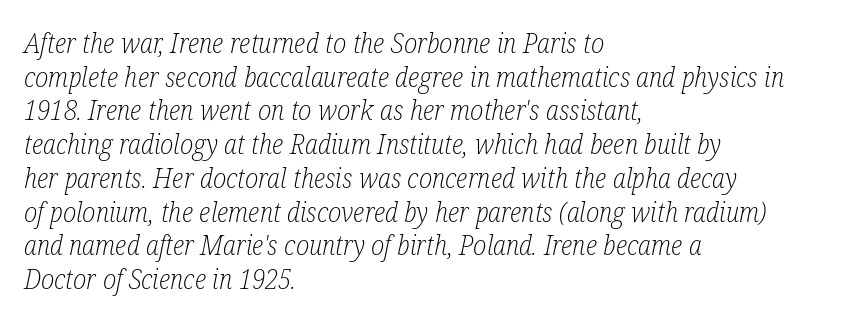
The typography opts for an oblique posture over an upright one. Stems and bowls with no extra thickness — not bold. The area under the type is left untouched. Line beginnings align vertically; line endings do not. You could call the tracking neutral — neither tight nor loose. Regular leading.
